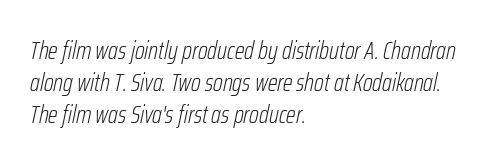
The whole block is typeset with a tilt. Has an underline been added? It has not. Leftover space on each line is placed entirely after the last word. The gaps between neighbouring characters are ordinary and unremarkable. Compared with typical paragraphs, the rows here are spaced about the same. No letter is thick-stroked: the sample isn't bold.
